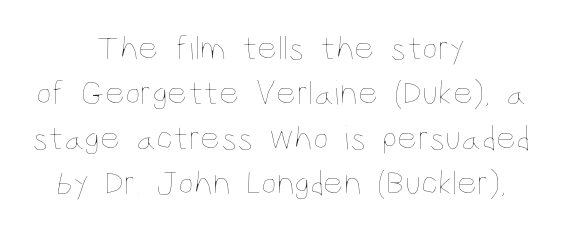
Horizontal bands of white between lines are of average thickness. These lines keep a tight, regular rhythm from letter to letter. The lettering holds an erect, upright posture throughout. These lines are rendered in a variable-pitch font. Rule under the text: the space is simply empty.
